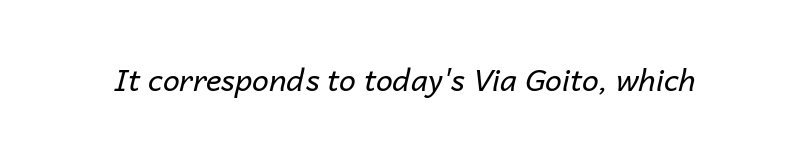
Q: Is the text bold? A: No.
Q: Is the text italic (slanted)? A: Yes, it leans right by about 14 degrees.
Q: Is the text underlined? A: No.
Q: Is the spacing between letters normal or unusually wide? A: Normal.
Q: Width (condensed, normal, or wide)? A: Normal.
Q: Stroke contrast? A: Low.
Q: x-height? A: Medium.
Q: Monospaced? A: No.
